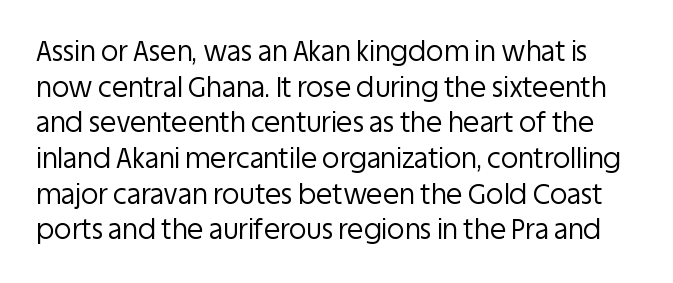
The image shows 27 px text type, upright; set normal line spacing (1.32x), normal letter spacing, not underlined.
